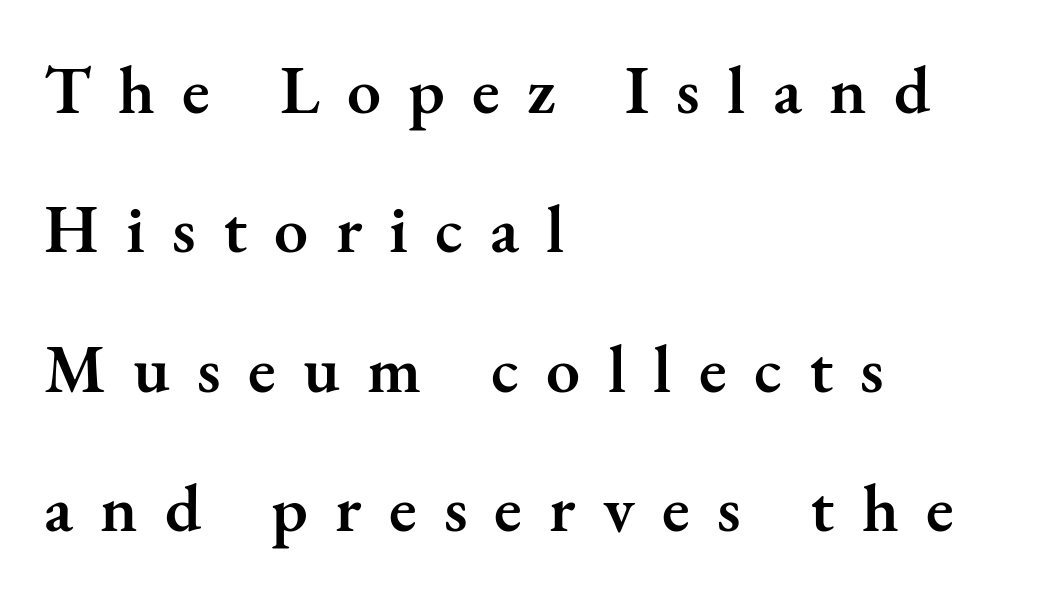
Q: Is the text bold? A: Semi-bold.
Q: Is the text italic (slanted)? A: No, it is upright.
Q: Is the typeface a serif or a sans-serif typeface? A: Serif.
Q: Is the text underlined? A: No.
Q: How is the paragraph aligned? A: Left-aligned.
Q: Is the spacing between letters normal or unusually wide? A: Unusually wide.
Q: Is the spacing between lines tight, normal or loose? A: Loose.
Q: Width (condensed, normal, or wide)? A: Normal.
Q: Stroke contrast? A: Medium.
Q: x-height? A: Small.
Q: Monospaced? A: No.
